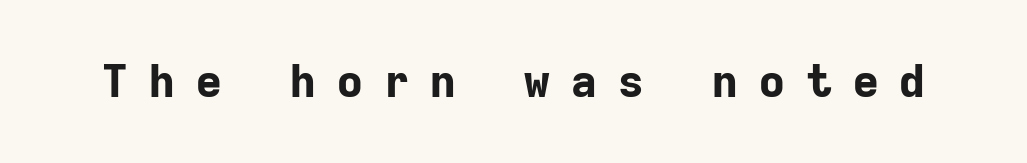
Q: Is the text bold? A: Yes.
Q: Is the text italic (slanted)? A: No, it is upright.
Q: Is the typeface a serif or a sans-serif typeface? A: Sans-serif.
Q: Is the text underlined? A: No.
Q: Is the spacing between letters normal or unusually wide? A: Unusually wide.
Q: Width (condensed, normal, or wide)? A: Normal.
Q: Stroke contrast? A: Low.
Q: x-height? A: Medium.
Q: Monospaced? A: Yes.
